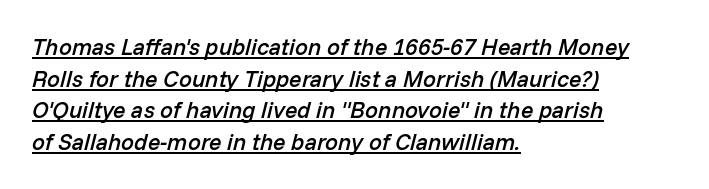
Q: Is the text bold? A: Semi-bold.
Q: Is the text italic (slanted)? A: Yes, it leans right by about 14 degrees.
Q: Is the text underlined? A: Yes.
Q: How is the paragraph aligned? A: Left-aligned.
Q: Is the spacing between letters normal or unusually wide? A: Normal.
Q: Is the spacing between lines tight, normal or loose? A: Normal.
